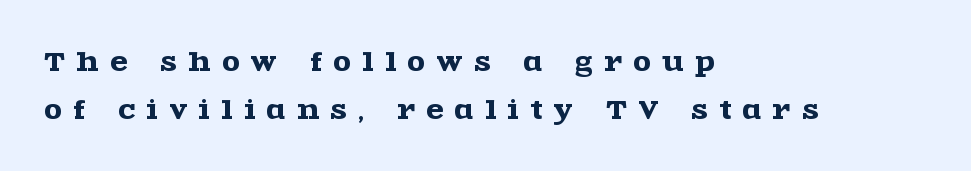
{"italic": "no", "underline": "no", "align": "left", "line_spacing": "loose", "line_spacing_ratio": 1.93, "letter_spacing": "wide", "letter_spacing_em": 0.47, "glyph_px": 25}
